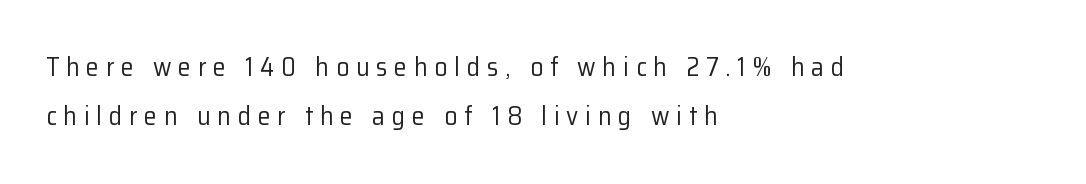
Alignment: flush left. The rendering inserts visible extra space after every character. The space beneath each line is pristine and unruled. Every character sits straight up, as roman type does. Summary of vertical rhythm: relaxed, with wide interline spacing.
